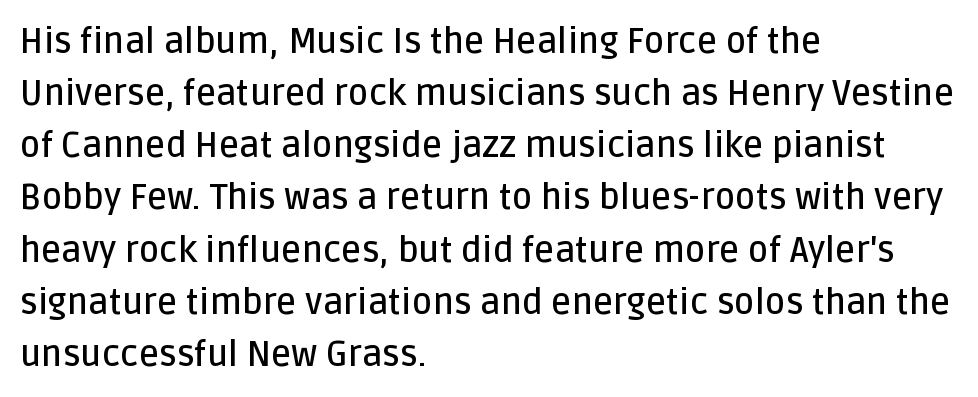
Q: Is the text bold? A: Semi-bold.
Q: Is the text italic (slanted)? A: No, it is upright.
Q: Is the typeface a serif or a sans-serif typeface? A: Sans-serif.
Q: Is the text underlined? A: No.
Q: How is the paragraph aligned? A: Left-aligned.
Q: Is the spacing between letters normal or unusually wide? A: Normal.
Q: Is the spacing between lines tight, normal or loose? A: Normal.
Q: Width (condensed, normal, or wide)? A: Normal.
Q: Stroke contrast? A: Low.
Q: x-height? A: Large.
Q: Monospaced? A: No.
